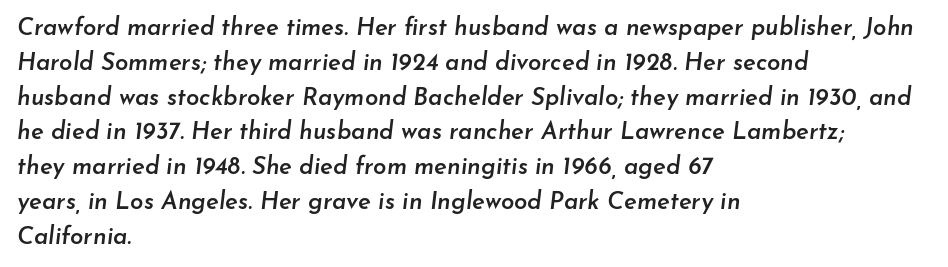
Q: Is the text bold? A: Semi-bold.
Q: Is the text italic (slanted)? A: Yes, it leans right by about 7 degrees.
Q: Is the text underlined? A: No.
Q: How is the paragraph aligned? A: Left-aligned.
Q: Is the spacing between letters normal or unusually wide? A: Normal.
Q: Is the spacing between lines tight, normal or loose? A: Normal.
